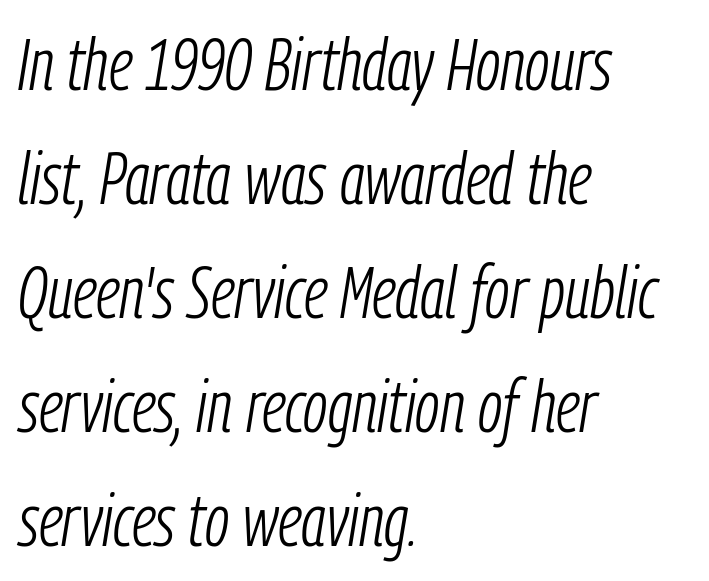
Q: Is the text bold? A: No.
Q: Is the text italic (slanted)? A: Yes, it leans right by about 9 degrees.
Q: Is the text underlined? A: No.
Q: How is the paragraph aligned? A: Left-aligned.
Q: Is the spacing between letters normal or unusually wide? A: Normal.
Q: Is the spacing between lines tight, normal or loose? A: Normal.
Q: Width (condensed, normal, or wide)? A: Condensed.
Q: Stroke contrast? A: Low.
Q: x-height? A: Medium.
Q: Monospaced? A: No.
